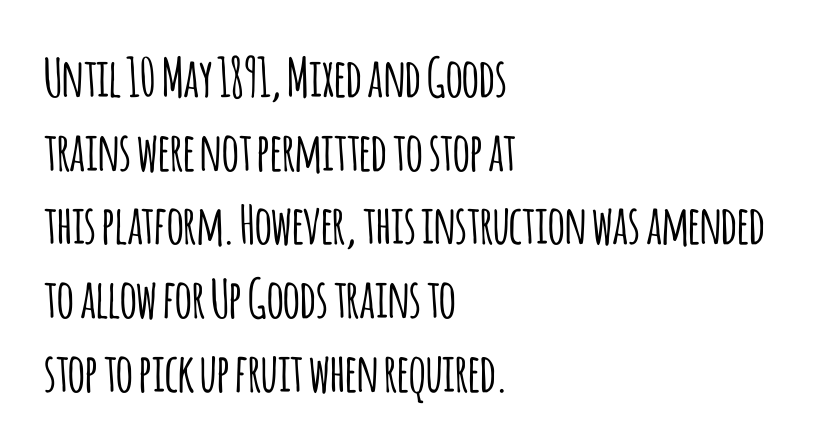
Vertical strokes here are truly vertical. Nobody touched the tracking dial on this one. Anything drawn beneath the words? Only blank space. Looks like regular typesetting: each glyph gets only the width it needs. Each letter's strokes conclude bluntly, with no projecting serifs.
